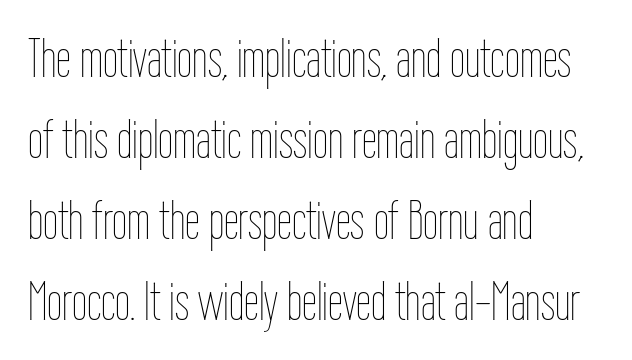
Q: Is the text bold? A: No.
Q: Is the text italic (slanted)? A: No, it is upright.
Q: Is the text underlined? A: No.
Q: How is the paragraph aligned? A: Left-aligned.
Q: Is the spacing between letters normal or unusually wide? A: Normal.
Q: Is the spacing between lines tight, normal or loose? A: Normal.
Q: Width (condensed, normal, or wide)? A: Condensed.
Q: Stroke contrast? A: Low.
Q: x-height? A: Medium.
Q: Monospaced? A: No.
